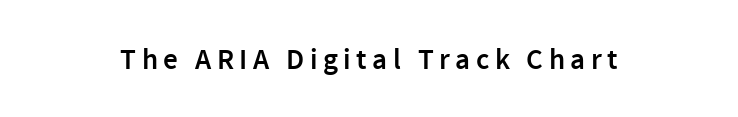
{"serif": "no", "italic": "no", "bold": "semi", "weight": "semibold", "width": "normal", "x_height": "medium", "monospaced": "no", "underline": "no", "glyph_px": 29}
